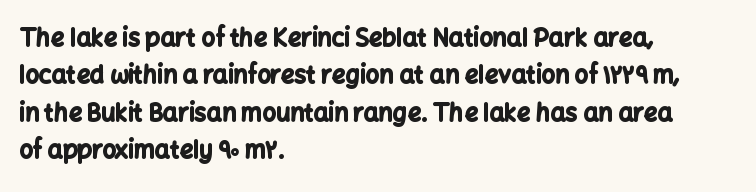
{"italic": "no", "bold": "yes", "underline": "no", "align": "left", "line_spacing": "normal", "line_spacing_ratio": 1.56, "letter_spacing": "normal", "letter_spacing_em": 0.0, "glyph_px": 24}
